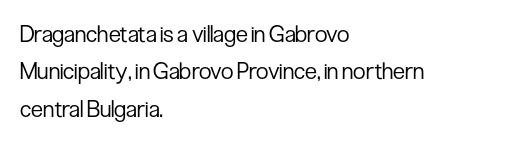
{"italic": "no", "bold": "no", "underline": "no", "align": "left", "line_spacing": "normal", "line_spacing_ratio": 1.62, "letter_spacing": "normal", "letter_spacing_em": 0.0, "glyph_px": 23}
